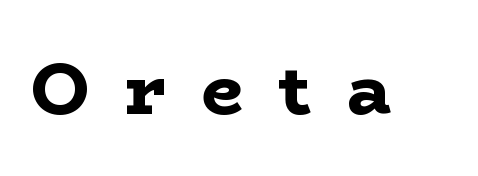
Q: Is the text bold? A: Yes.
Q: Is the text italic (slanted)? A: No, it is upright.
Q: Is the typeface a serif or a sans-serif typeface? A: Serif.
Q: Is the text underlined? A: No.
Q: Is the spacing between letters normal or unusually wide? A: Unusually wide.
Q: Width (condensed, normal, or wide)? A: Wide.
Q: Stroke contrast? A: Low.
Q: x-height? A: Medium.
Q: Monospaced? A: No.
